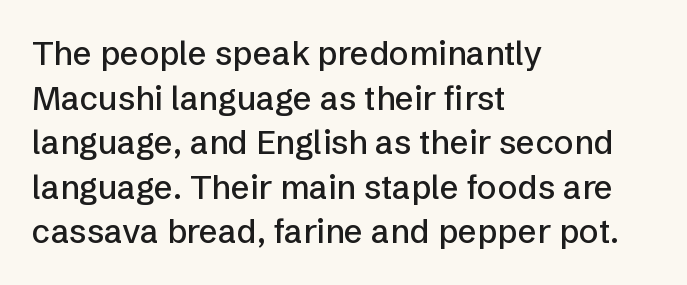
Descenders are the only things crossing below the line. These lines sit exactly where default settings would place them. Check where the strokes stop: nothing finishes them off — pure sans. Reading down the block, your eye returns to a fixed left position each line. This is roman type, the default non-slanted kind. Caption: standard tracking, unaltered.
